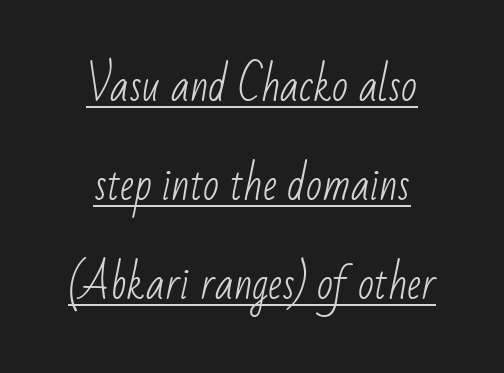
The image shows 42 px light, condensed sans-serif type; set centered, loose line spacing (2.36x), normal letter spacing, underlined; low stroke contrast and a small x-height.
